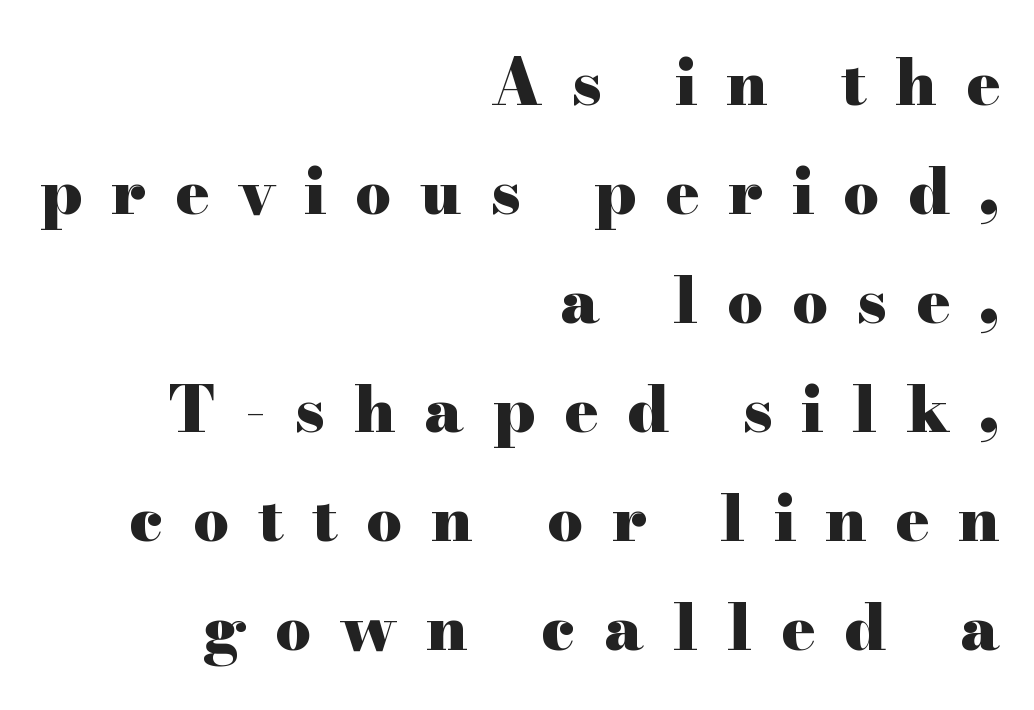
The image shows 63 px heavy, wide serif type, upright; set right-aligned, line spacing 1.73x, unusually wide letter spacing (+0.46 em), not underlined; high stroke contrast and a small x-height.
